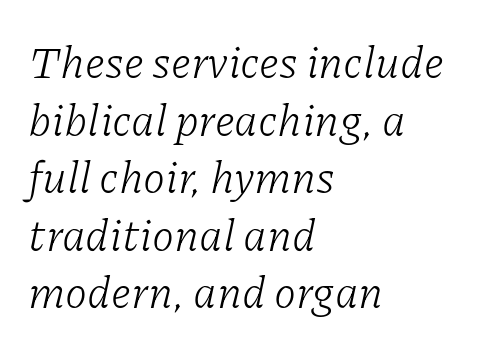
The image shows 45 px light serif type, italic (leaning right); set left-aligned, normal line spacing (1.28x), normal letter spacing, not underlined; low stroke contrast and a medium x-height.
